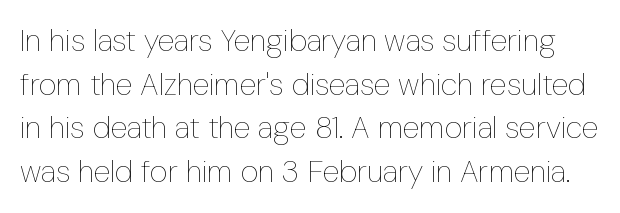
{"italic": "no", "bold": "no", "weight": "thin", "width": "condensed", "stroke_contrast": "low", "x_height": "medium", "monospaced": "no", "underline": "no", "line_spacing": "normal", "line_spacing_ratio": 1.41, "letter_spacing": "normal", "letter_spacing_em": 0.0, "glyph_px": 31}
